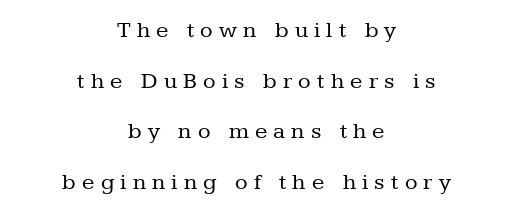
Stroke thickness stays within the range of a standard reading face or lighter. You could fit nearly another row in the gap between these rows. Ordinary non-slanted type is in use. A clean baseline with only descenders dipping below it. The rendering positions every line midway between the sides. The type is letterspaced generously, with wide tracking.
